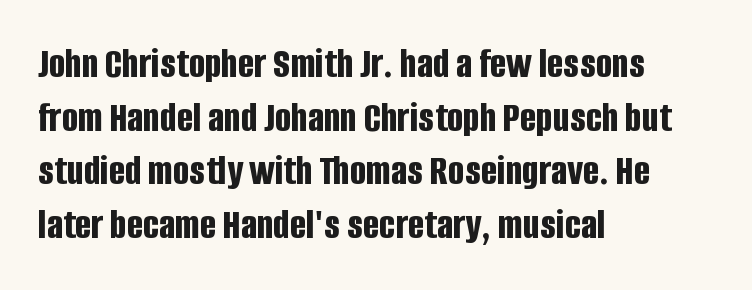
The image shows 43 px bold, condensed sans-serif type, upright; set left-aligned, normal line spacing (1.25x), normal letter spacing, not underlined; low stroke contrast and a large x-height.
